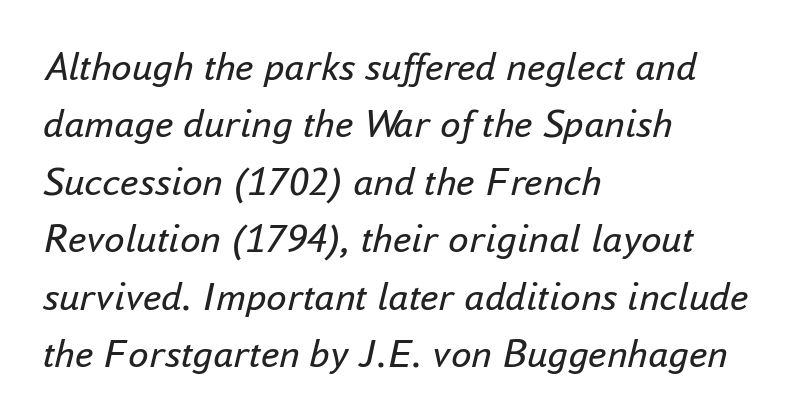
{"italic": "yes", "lean": "right", "slant_degrees": 16, "bold": "no", "weight": "regular", "width": "normal", "stroke_contrast": "low", "x_height": "small", "monospaced": "no", "underline": "no", "align": "left", "line_spacing": "normal", "line_spacing_ratio": 1.4, "letter_spacing": "normal", "letter_spacing_em": 0.0, "glyph_px": 41}
